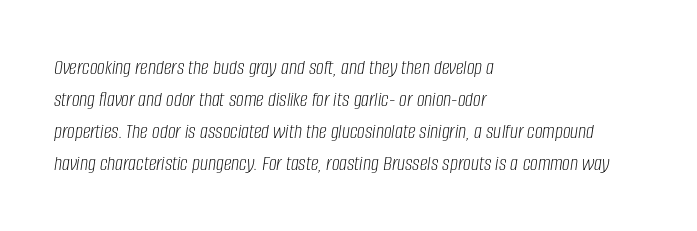
The strip under each line holds only bare page. Each stroke keeps to a modest, everyday thickness or less. The leading is moderate, giving the passage an even texture. Typeset ragged right — the left edge is the straight one. The passage shown has conventional tracking throughout. The specimen reads as italic at a glance.
